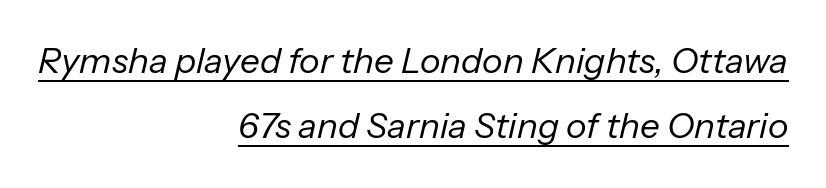
The letterforms sit at book weight or below. The line texture is even and compact thanks to regular tracking. In designer terms, the underline attribute is active on this setting. This is oblique type, the kind used for emphasis or titles.
